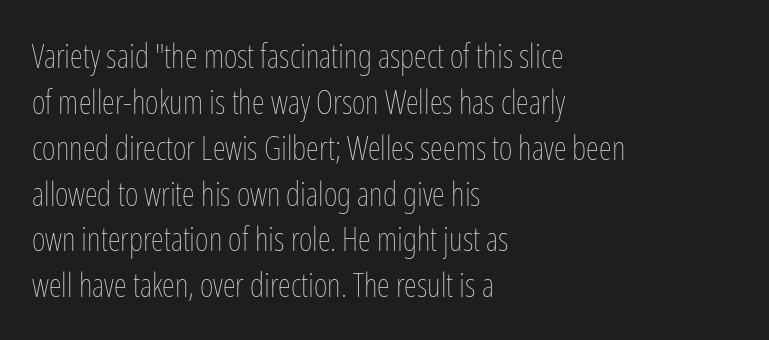
The image shows 33 px thin, condensed type, upright; set left-aligned, normal line spacing (1.39x), normal letter spacing, not underlined; low stroke contrast and a medium x-height.
